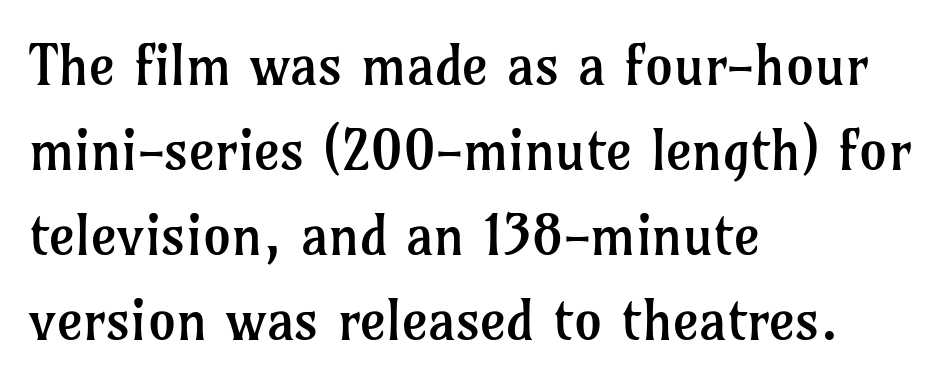
{"serif": "yes", "italic": "no", "bold": "no", "weight": "regular", "width": "normal", "stroke_contrast": "low", "x_height": "medium", "monospaced": "no", "underline": "no", "align": "left", "line_spacing": "normal", "line_spacing_ratio": 1.52, "letter_spacing": "normal", "letter_spacing_em": 0.0, "glyph_px": 56}
